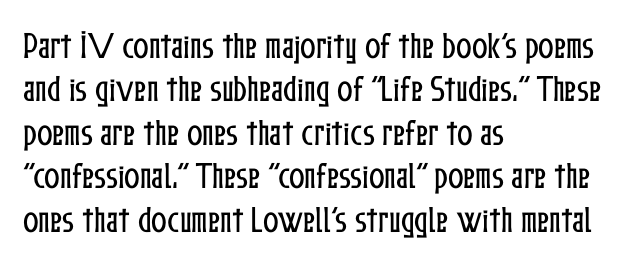
Q: Is the text italic (slanted)? A: No, it is upright.
Q: Is the text underlined? A: No.
Q: How is the paragraph aligned? A: Left-aligned.
Q: Is the spacing between letters normal or unusually wide? A: Normal.
Q: Is the spacing between lines tight, normal or loose? A: Normal.
Q: Width (condensed, normal, or wide)? A: Condensed.
Q: Stroke contrast? A: Low.
Q: x-height? A: Medium.
Q: Monospaced? A: No.
